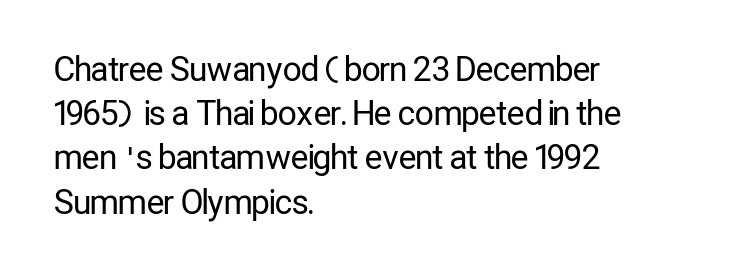
{"serif": "no", "italic": "no", "bold": "no", "weight": "regular", "width": "condensed", "stroke_contrast": "low", "x_height": "medium", "monospaced": "no", "underline": "no", "align": "left", "line_spacing": "normal", "line_spacing_ratio": 1.34, "letter_spacing": "normal", "letter_spacing_em": 0.0, "glyph_px": 33}
